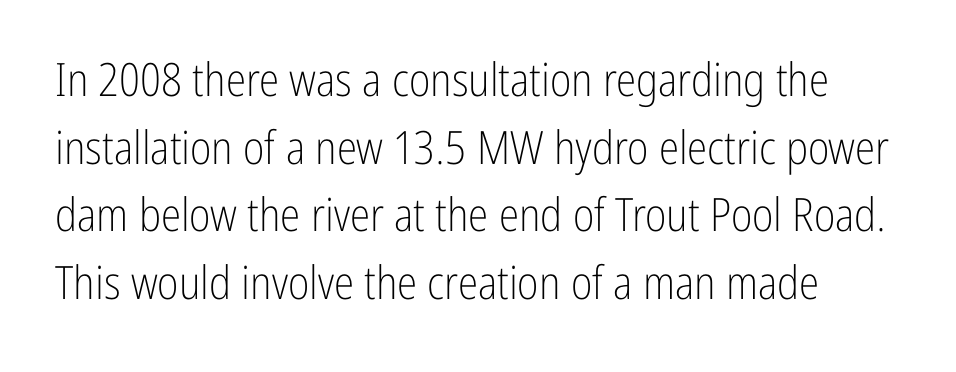
The image shows 46 px light, condensed sans-serif type, upright; set normal line spacing (1.47x), normal letter spacing, not underlined; low stroke contrast and a medium x-height.
